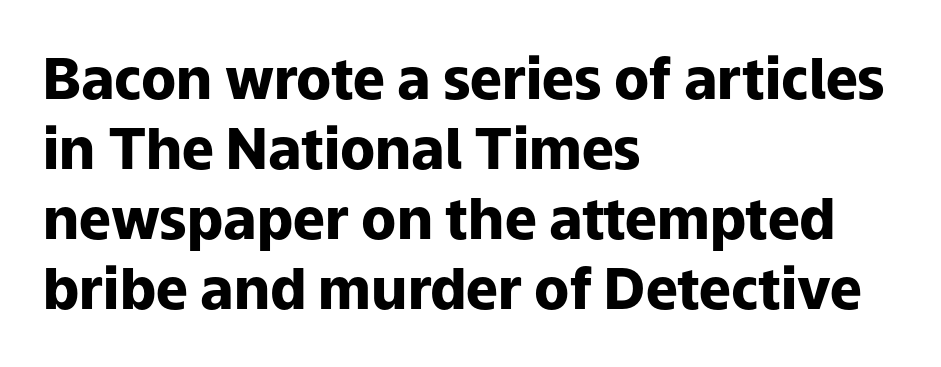
The image shows 57 px heavy sans-serif type, upright; set left-aligned, line spacing 1.23x, normal letter spacing, not underlined; low stroke contrast and a medium x-height.
